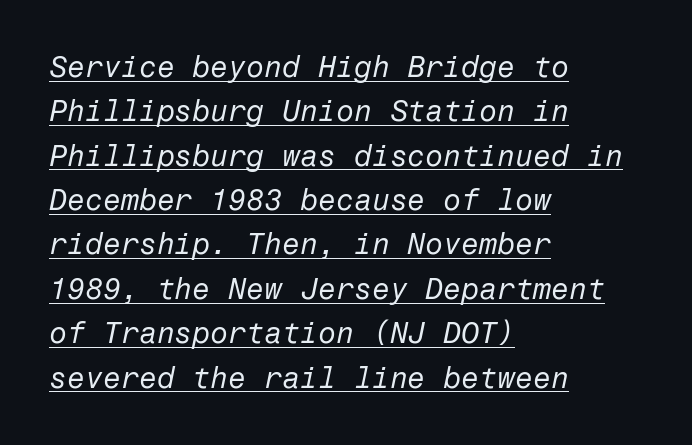
{"italic": "yes", "lean": "right", "slant_degrees": 12, "bold": "no", "weight": "regular", "width": "normal", "stroke_contrast": "low", "x_height": "medium", "underline": "yes", "align": "left", "line_spacing": "normal", "line_spacing_ratio": 1.53, "letter_spacing": "normal", "letter_spacing_em": 0.0, "glyph_px": 29}
